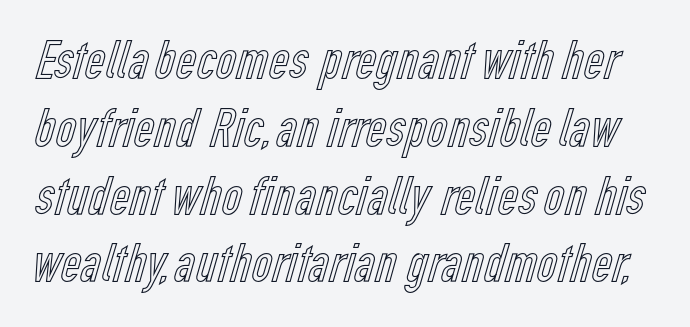
A bare baseline throughout the passage. Note the varied advance widths — an 'i' is clearly narrower than an 'm'. Short note: letters normally spaced.
